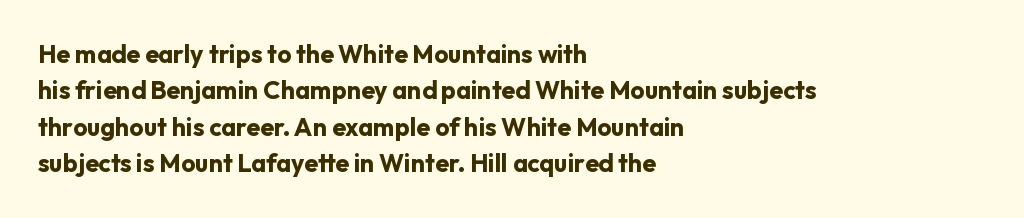
The image shows 25 px bold type, upright; set left-aligned, normal line spacing (1.46x), normal letter spacing, not underlined.
